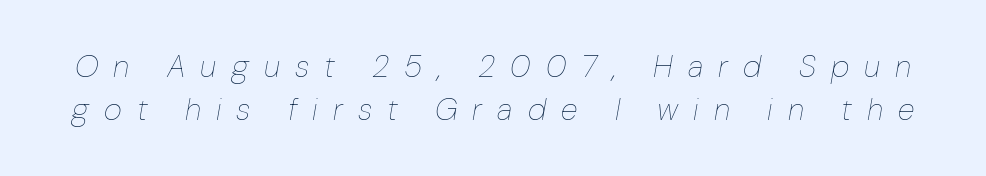
Is the type heavy? It reads as light-to-regular instead. Short note: letters widely spaced. The letters advance in unequal steps, a hallmark of proportional type. The passage shown is not underscored anywhere. Summary of vertical rhythm: regular, with standard interline spacing. Italic? Definitely — the glyphs are oblique.
